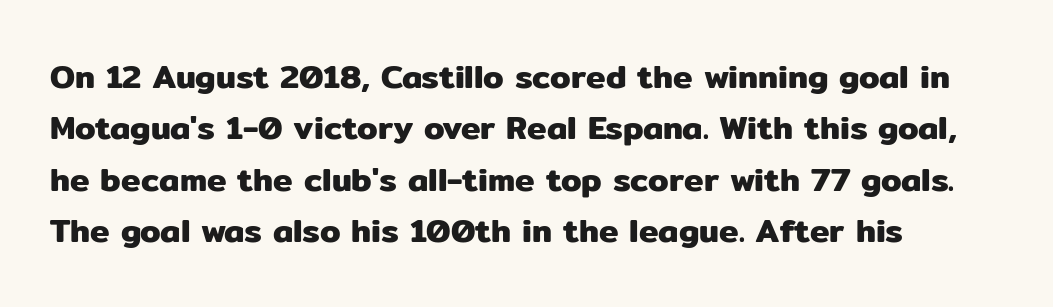
Descenders are the only things crossing below the line. Looks like regular typesetting: each glyph gets only the width it needs. Tracking value appears to be zero — textbook default spacing. A classic flush-left, rag-right setting is used for this passage. Nope, no serifs anywhere on these letters. Posture: vertical.
